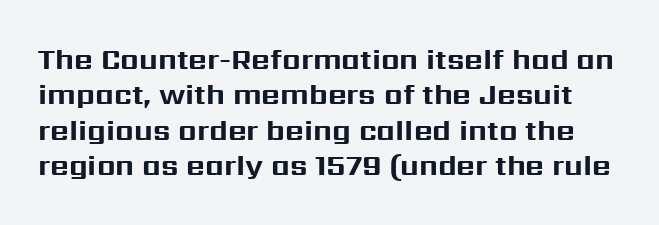
{"serif": "no", "italic": "no", "bold": "yes", "weight": "bold", "width": "normal", "stroke_contrast": "medium", "x_height": "medium", "monospaced": "no", "underline": "no", "line_spacing_ratio": 1.22, "letter_spacing": "normal", "letter_spacing_em": 0.0, "glyph_px": 29}
